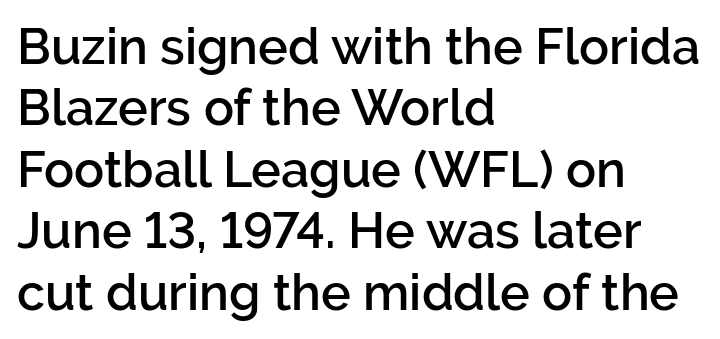
Character widths vary here, with narrow letters taking less room than wide ones. This rendering features lettering with no underline. Here the glyphs are tracked normally, forming tight word shapes. Typographic density is moderately raised because the face is semibold.
